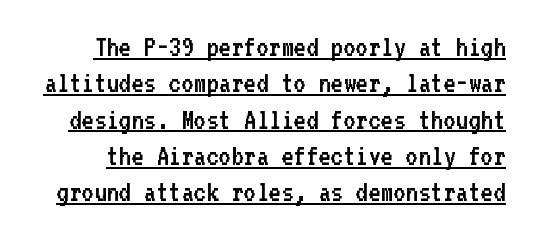
Q: Is the text bold? A: No.
Q: Is the text italic (slanted)? A: No, it is upright.
Q: Is the typeface a serif or a sans-serif typeface? A: Sans-serif.
Q: Is the text underlined? A: Yes.
Q: Is the spacing between letters normal or unusually wide? A: Normal.
Q: Width (condensed, normal, or wide)? A: Normal.
Q: Stroke contrast? A: Low.
Q: x-height? A: Medium.
Q: Monospaced? A: Yes.
